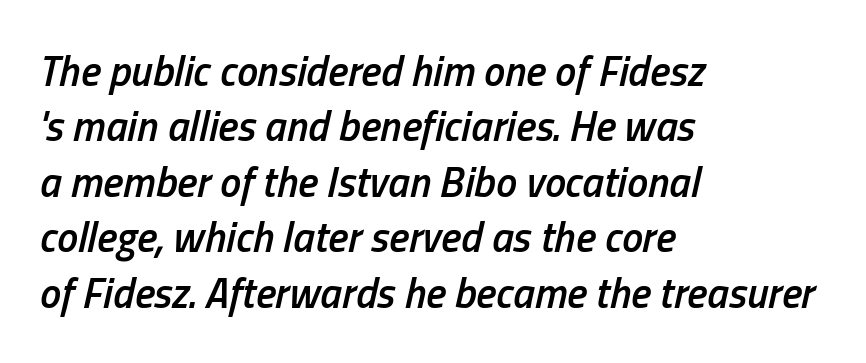
The image shows 42 px semibold, condensed type, italic (leaning right); set left-aligned, normal line spacing (1.32x), normal letter spacing, not underlined; low stroke contrast and a medium x-height.
